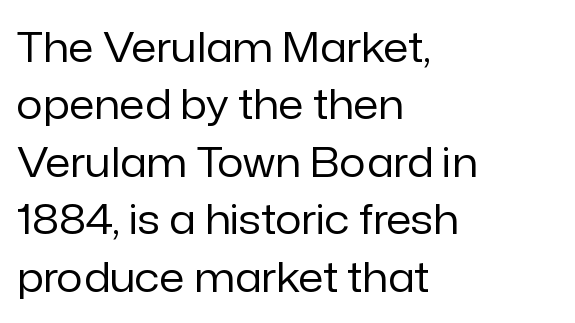
Vertical stems look standard width or narrower in stroke. The letters carry no serifs — their stems end cleanly without finishing strokes. Type without underlining. The lines are quadded left. Tracking here is standard; glyphs follow each other at the usual distance. Normally led — the rows are evenly, conventionally spaced.
